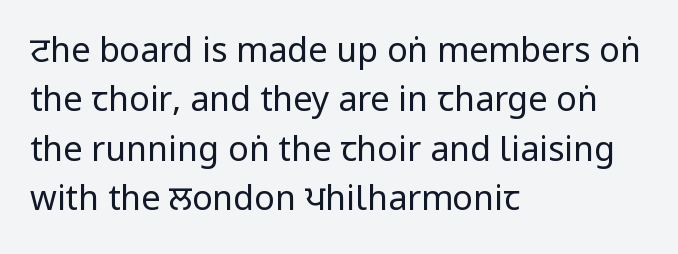
The image shows 34 px regular-weight, condensed sans-serif type, upright; set left-aligned, normal line spacing (1.45x), normal letter spacing, not underlined; low stroke contrast.
